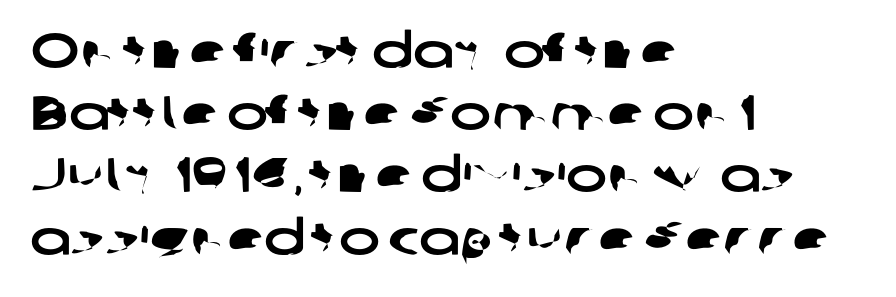
The image shows 49 px wide sans-serif type; set left-aligned, normal line spacing (1.27x), normal letter spacing, not underlined; low stroke contrast and a medium x-height.
